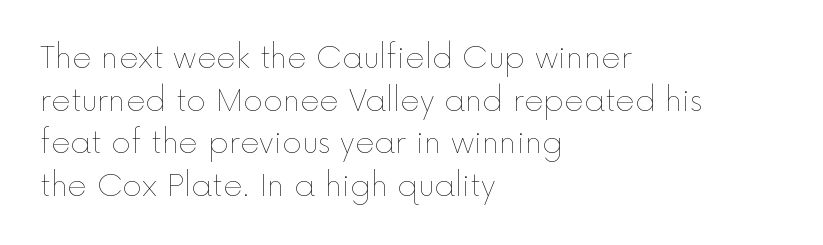
Q: Is the text bold? A: No.
Q: Is the text italic (slanted)? A: No, it is upright.
Q: Is the text underlined? A: No.
Q: How is the paragraph aligned? A: Left-aligned.
Q: Is the spacing between letters normal or unusually wide? A: Normal.
Q: Is the spacing between lines tight, normal or loose? A: Normal.
Q: Width (condensed, normal, or wide)? A: Normal.
Q: x-height? A: Medium.
Q: Monospaced? A: No.
